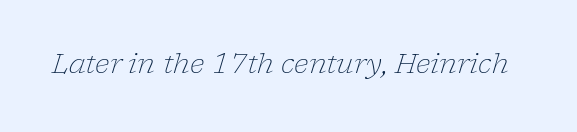
Underlining? Definitely not there. The glyphs look as if they've been sheared to an angle. Think standard paragraph weight, or any step lighter than that. The gaps between neighbouring characters are ordinary and unremarkable.
